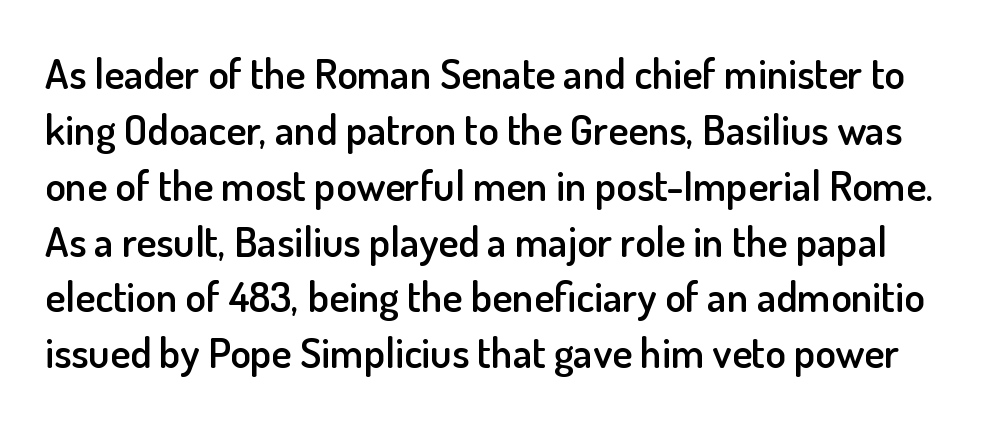
{"serif": "no", "italic": "no", "bold": "semi", "weight": "semibold", "width": "normal", "stroke_contrast": "low", "x_height": "small", "monospaced": "no", "underline": "no", "line_spacing": "normal", "line_spacing_ratio": 1.33, "letter_spacing": "normal", "letter_spacing_em": 0.0, "glyph_px": 42}
